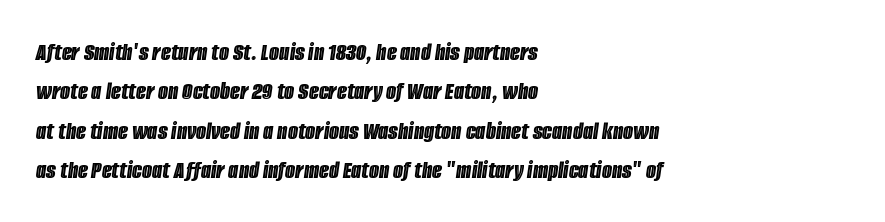
Rendered with sloped, italic letterforms. Spacing between characters is what you'd get straight out of the box. Leading: standard. The area under the type is left untouched.
